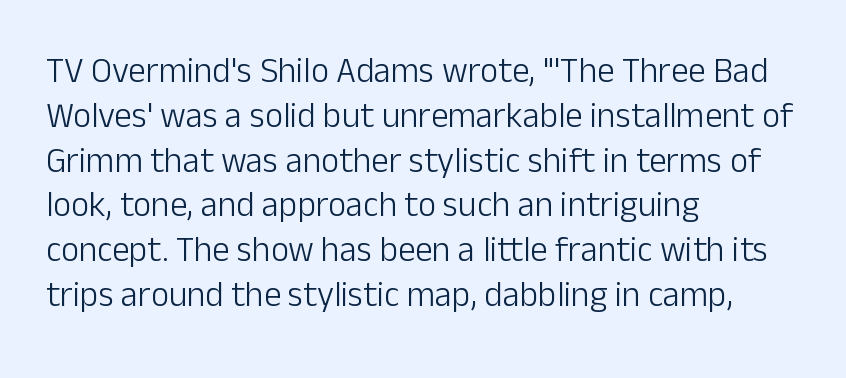
The image shows 35 px light sans-serif type, upright; set left-aligned, normal line spacing (1.28x), normal letter spacing, not underlined; low stroke contrast and a medium x-height.
